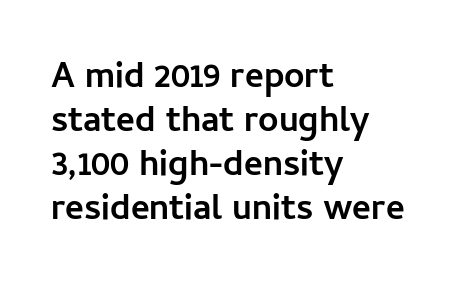
{"serif": "no", "italic": "no", "bold": "yes", "weight": "semibold", "width": "normal", "stroke_contrast": "low", "x_height": "medium", "monospaced": "no", "underline": "no", "align": "left", "line_spacing_ratio": 1.22, "letter_spacing": "normal", "letter_spacing_em": 0.0, "glyph_px": 36}
